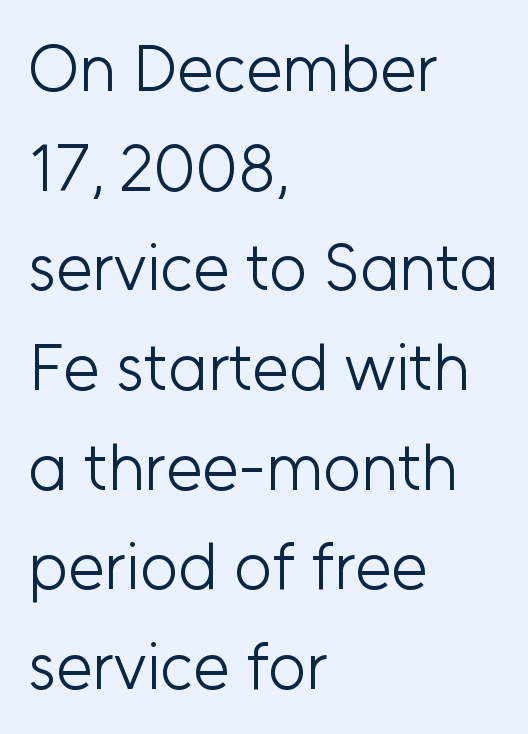
The image shows 66 px light sans-serif type, upright; set left-aligned, normal line spacing (1.51x), normal letter spacing, not underlined; low stroke contrast and a medium x-height.
